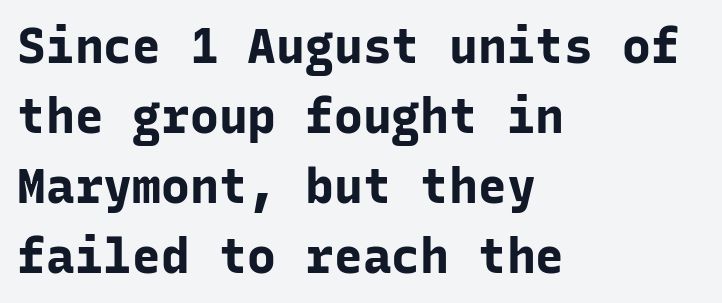
Summary of vertical rhythm: regular, with standard interline spacing. Tracking here is standard; glyphs follow each other at the usual distance. The letters march in equal steps, a hallmark of fixed-pitch type. What kind of face is this? One without serifs — a sans.
